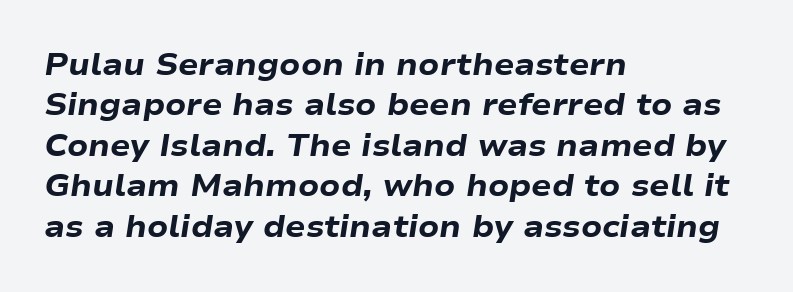
Q: Is the text bold? A: Yes.
Q: Is the text italic (slanted)? A: Yes, it leans right by about 9 degrees.
Q: Is the text underlined? A: No.
Q: How is the paragraph aligned? A: Left-aligned.
Q: Is the spacing between letters normal or unusually wide? A: Normal.
Q: Is the spacing between lines tight, normal or loose? A: Normal.
Q: Width (condensed, normal, or wide)? A: Wide.
Q: Stroke contrast? A: Low.
Q: x-height? A: Medium.
Q: Monospaced? A: No.
